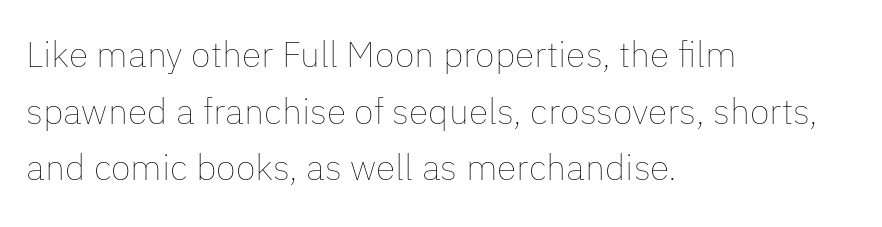
The characters are drawn with everyday or finer stroke widths. In terms of letterspacing, this is plain default setting. Nobody drew a line under any word here. This sample keeps an unexceptional amount of space between lines. Style check: upright.
